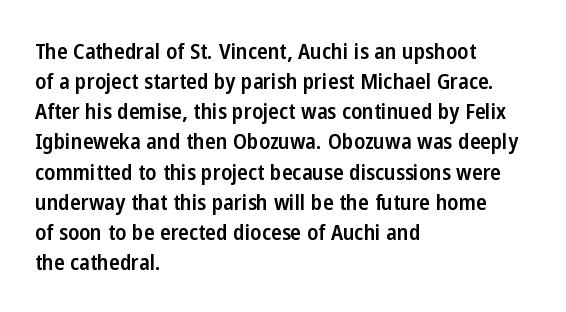
{"italic": "no", "bold": "semi", "underline": "no", "align": "left", "line_spacing": "normal", "line_spacing_ratio": 1.37, "letter_spacing": "normal", "letter_spacing_em": 0.0, "glyph_px": 22}
